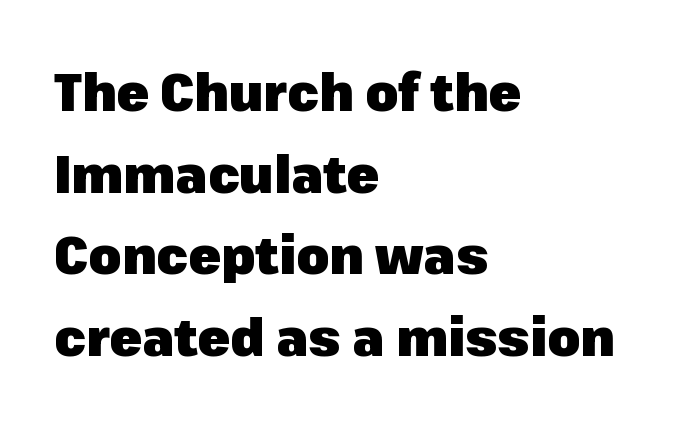
Q: Is the text bold? A: Yes.
Q: Is the text italic (slanted)? A: No, it is upright.
Q: Is the typeface a serif or a sans-serif typeface? A: Sans-serif.
Q: Is the text underlined? A: No.
Q: How is the paragraph aligned? A: Left-aligned.
Q: Is the spacing between letters normal or unusually wide? A: Normal.
Q: Is the spacing between lines tight, normal or loose? A: Normal.
Q: Width (condensed, normal, or wide)? A: Normal.
Q: Stroke contrast? A: Low.
Q: x-height? A: Medium.
Q: Monospaced? A: No.
